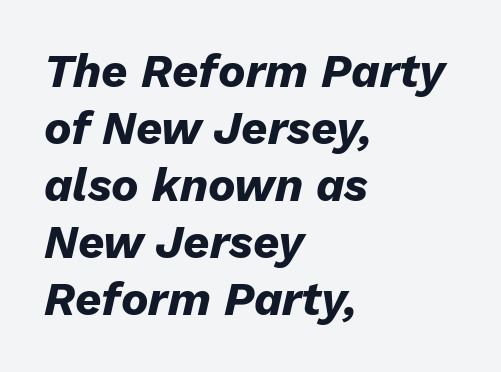
Q: Is the text bold? A: Yes.
Q: Is the text italic (slanted)? A: Yes, it leans right by about 13 degrees.
Q: Is the text underlined? A: No.
Q: How is the paragraph aligned? A: Left-aligned.
Q: Is the spacing between letters normal or unusually wide? A: Normal.
Q: Width (condensed, normal, or wide)? A: Normal.
Q: Stroke contrast? A: Low.
Q: x-height? A: Medium.
Q: Monospaced? A: No.
